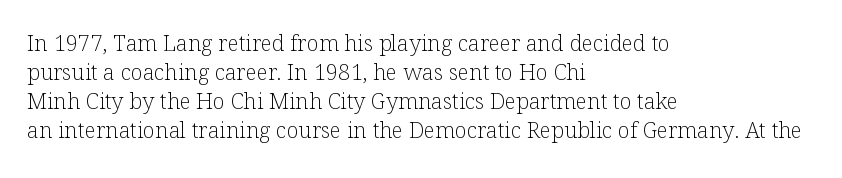
Q: Is the text bold? A: No.
Q: Is the text italic (slanted)? A: No, it is upright.
Q: Is the text underlined? A: No.
Q: How is the paragraph aligned? A: Left-aligned.
Q: Is the spacing between letters normal or unusually wide? A: Normal.
Q: Is the spacing between lines tight, normal or loose? A: Normal.
